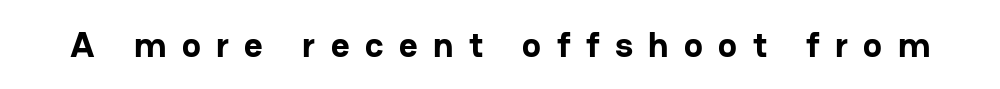
The image shows 36 px bold sans-serif type, upright; set unusually wide letter spacing (+0.43 em), not underlined; low stroke contrast and a medium x-height.
